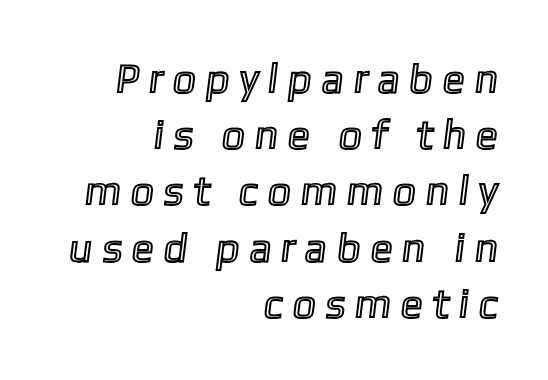
Q: Is the text underlined? A: No.
Q: How is the paragraph aligned? A: Right-aligned.
Q: Is the spacing between letters normal or unusually wide? A: Unusually wide.
Q: Is the spacing between lines tight, normal or loose? A: Normal.
Q: Width (condensed, normal, or wide)? A: Condensed.
Q: x-height? A: Medium.
Q: Monospaced? A: No.
